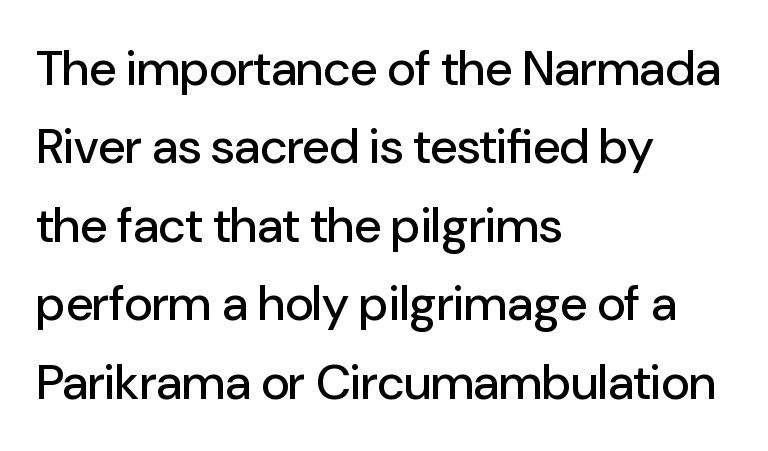
{"serif": "no", "italic": "no", "width": "normal", "stroke_contrast": "low", "x_height": "medium", "monospaced": "no", "underline": "no", "align": "left", "line_spacing": "normal", "line_spacing_ratio": 1.6, "letter_spacing": "normal", "letter_spacing_em": 0.0, "glyph_px": 49}
